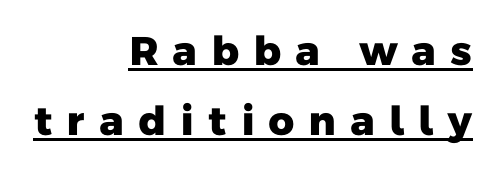
The sample's only ornament is a line tracing under the words. These lines are rendered in a variable-pitch font. Chunky letters — that's bold for sure. The letterforms stand isolated, each surrounded by extra space. Regarding serifs, this sample does without them.
